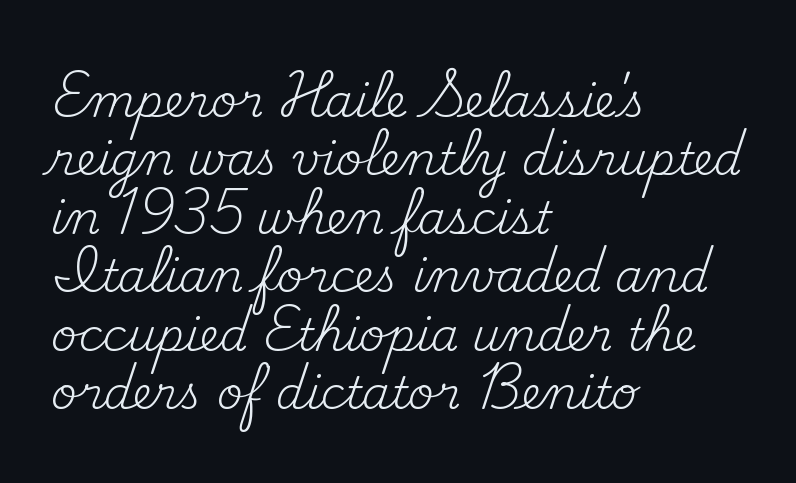
Letters have the restrained weight of plain body copy at most. How would I describe the line gaps? Plain and ordinary. Tracking value appears to be zero — textbook default spacing. Type style note: has serifs.
